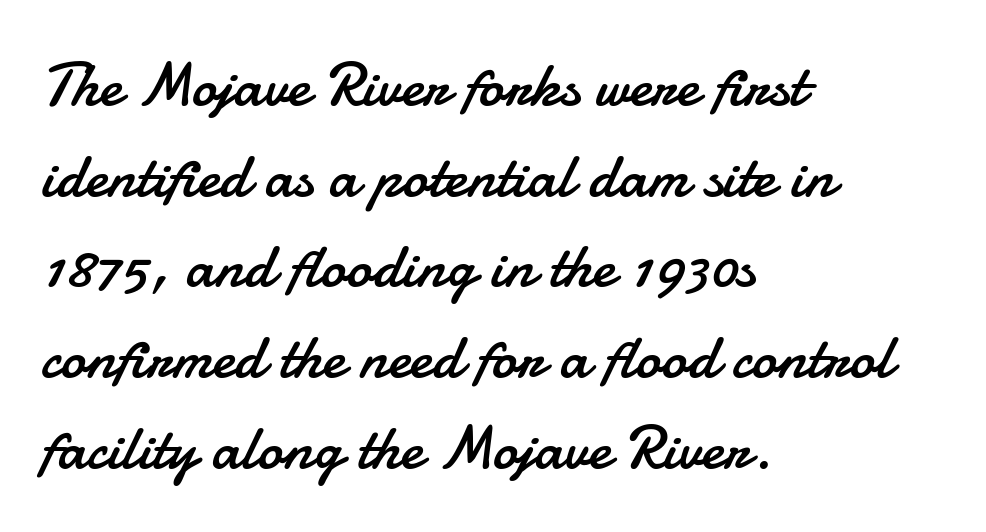
Q: Is the text bold? A: No.
Q: Is the text italic (slanted)? A: Yes.
Q: Is the typeface a serif or a sans-serif typeface? A: Sans-serif.
Q: Is the text underlined? A: No.
Q: How is the paragraph aligned? A: Left-aligned.
Q: Is the spacing between letters normal or unusually wide? A: Normal.
Q: Is the spacing between lines tight, normal or loose? A: Normal.
Q: Width (condensed, normal, or wide)? A: Normal.
Q: Stroke contrast? A: Low.
Q: x-height? A: Small.
Q: Monospaced? A: No.
